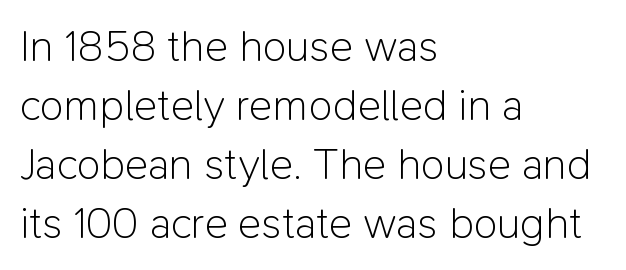
Character widths vary here, with narrow letters taking less room than wide ones. Ink coverage per letter is moderate at most. Typeset ragged right — the left edge is the straight one. Upright lettering throughout.
